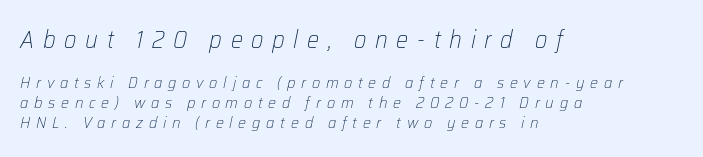
The image shows 24 px text type, italic (leaning right); set left-aligned, normal line spacing (1.25x), unusually wide letter spacing (+0.36 em), not underlined; the first (top) block is 1.5x larger.
